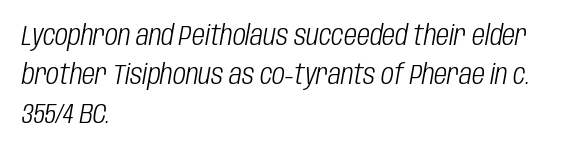
The image shows 28 px light, condensed type, italic (leaning right); set left-aligned, normal line spacing (1.39x), normal letter spacing, not underlined; low stroke contrast and a large x-height.
